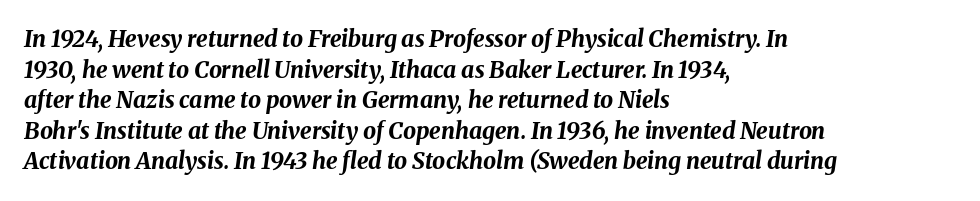
{"italic": "yes", "lean": "right", "slant_degrees": 8, "bold": "yes", "underline": "no", "align": "left", "line_spacing": "normal", "line_spacing_ratio": 1.33, "letter_spacing": "normal", "letter_spacing_em": 0.0, "glyph_px": 23}
